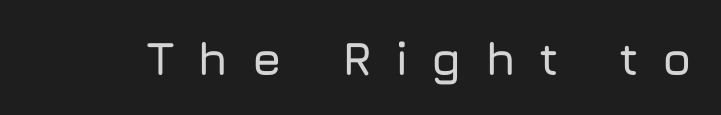
The image shows 47 px sans-serif type, upright; set unusually wide letter spacing (+0.49 em), not underlined; low stroke contrast and a medium x-height.
